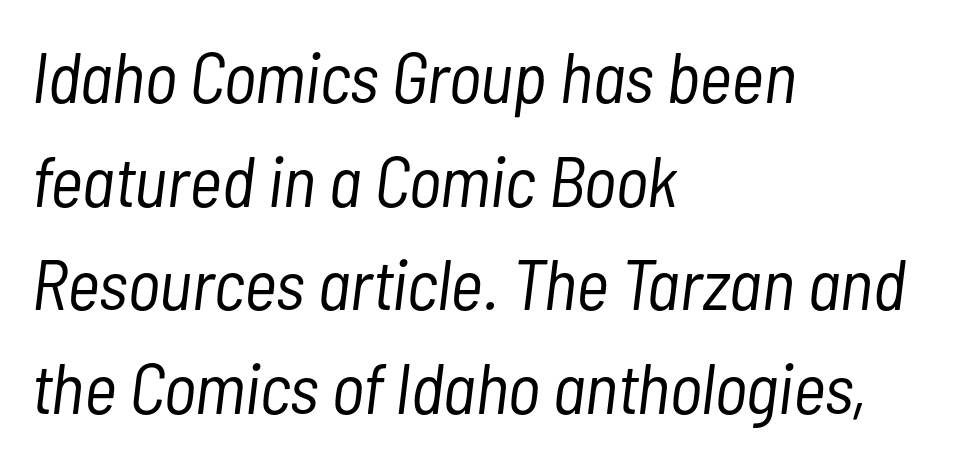
{"italic": "yes", "lean": "right", "slant_degrees": 7, "bold": "no", "weight": "light", "width": "condensed", "stroke_contrast": "low", "x_height": "medium", "monospaced": "no", "underline": "no", "align": "left", "line_spacing": "normal", "line_spacing_ratio": 1.46, "letter_spacing": "normal", "letter_spacing_em": 0.0, "glyph_px": 71}
